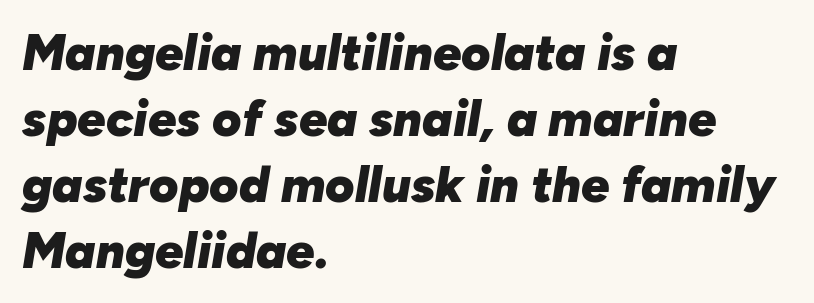
{"italic": "yes", "lean": "right", "slant_degrees": 10, "bold": "yes", "weight": "heavy", "width": "normal", "stroke_contrast": "low", "x_height": "medium", "monospaced": "no", "underline": "no", "align": "left", "line_spacing": "normal", "line_spacing_ratio": 1.32, "letter_spacing": "normal", "letter_spacing_em": 0.0, "glyph_px": 50}
